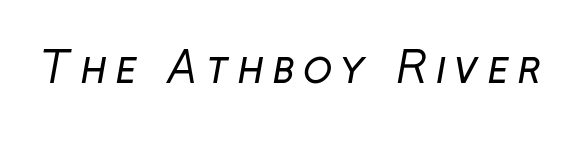
{"serif": "no", "bold": "no", "weight": "regular", "width": "normal", "stroke_contrast": "low", "x_height": "medium", "monospaced": "no", "underline": "no", "glyph_px": 43}
